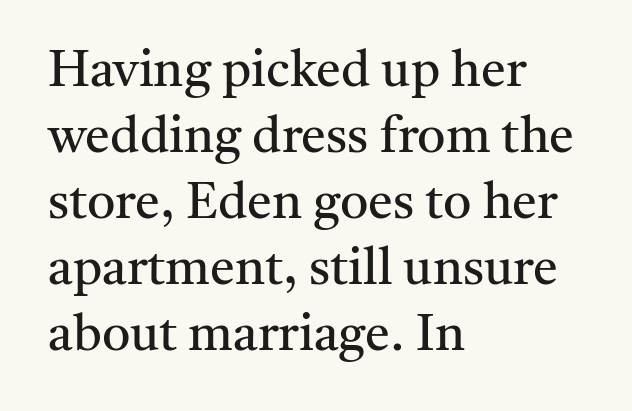
The image shows 50 px regular-weight serif type, upright; set left-aligned, normal line spacing (1.32x), normal letter spacing, not underlined; medium stroke contrast and a medium x-height.
